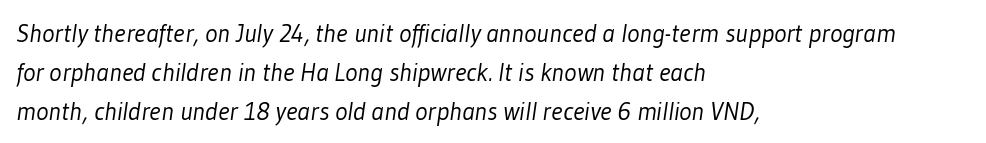
Q: Is the text bold? A: No.
Q: Is the text underlined? A: No.
Q: How is the paragraph aligned? A: Left-aligned.
Q: Is the spacing between letters normal or unusually wide? A: Normal.
Q: Is the spacing between lines tight, normal or loose? A: Normal.
